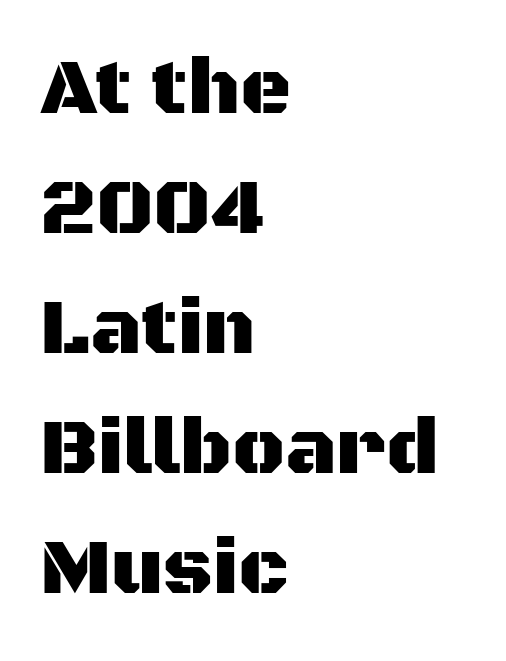
Q: Is the text italic (slanted)? A: No, it is upright.
Q: Is the typeface a serif or a sans-serif typeface? A: Sans-serif.
Q: Is the text underlined? A: No.
Q: How is the paragraph aligned? A: Left-aligned.
Q: Is the spacing between letters normal or unusually wide? A: Normal.
Q: Is the spacing between lines tight, normal or loose? A: Normal.
Q: Width (condensed, normal, or wide)? A: Normal.
Q: Stroke contrast? A: Medium.
Q: x-height? A: Large.
Q: Monospaced? A: No.
